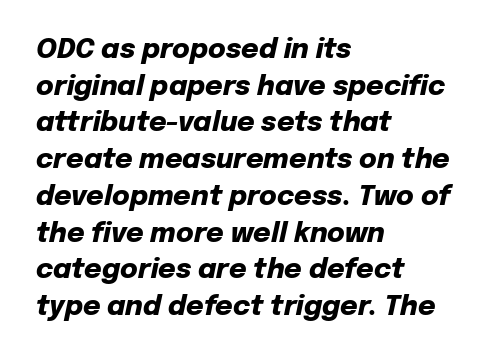
The image shows 27 px bold type, italic (leaning right); set left-aligned, normal line spacing (1.36x), normal letter spacing, not underlined.
